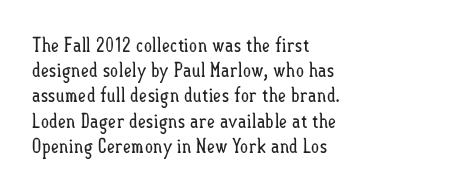
{"italic": "no", "bold": "no", "underline": "no", "align": "left", "line_spacing": "normal", "line_spacing_ratio": 1.26, "letter_spacing": "normal", "letter_spacing_em": 0.0, "glyph_px": 20}
